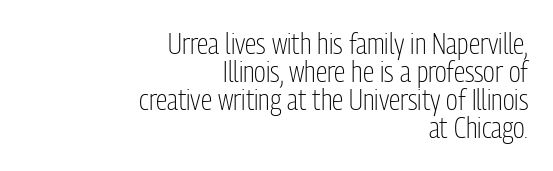
The image shows 29 px light, condensed sans-serif type, upright; set right-aligned, tight line spacing (0.97x), normal letter spacing, not underlined; low stroke contrast and a medium x-height.
